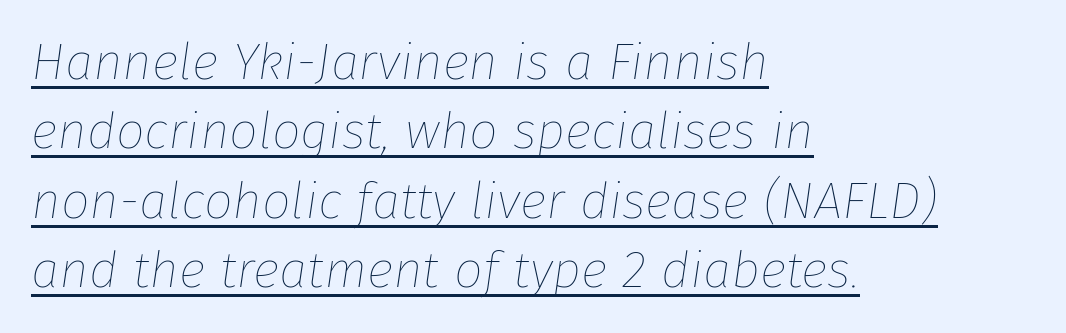
Q: Is the text bold? A: No.
Q: Is the text italic (slanted)? A: Yes, it leans right by about 8 degrees.
Q: Is the text underlined? A: Yes.
Q: How is the paragraph aligned? A: Left-aligned.
Q: Is the spacing between letters normal or unusually wide? A: Normal.
Q: Is the spacing between lines tight, normal or loose? A: Normal.
Q: Width (condensed, normal, or wide)? A: Normal.
Q: Stroke contrast? A: Low.
Q: x-height? A: Medium.
Q: Monospaced? A: No.
